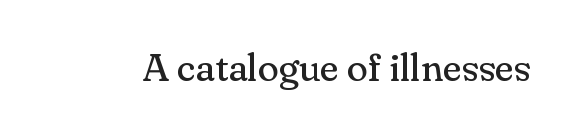
Q: Is the text bold? A: No.
Q: Is the text italic (slanted)? A: No, it is upright.
Q: Is the typeface a serif or a sans-serif typeface? A: Serif.
Q: Is the text underlined? A: No.
Q: Is the spacing between letters normal or unusually wide? A: Normal.
Q: Width (condensed, normal, or wide)? A: Normal.
Q: Stroke contrast? A: Medium.
Q: x-height? A: Small.
Q: Monospaced? A: No.
